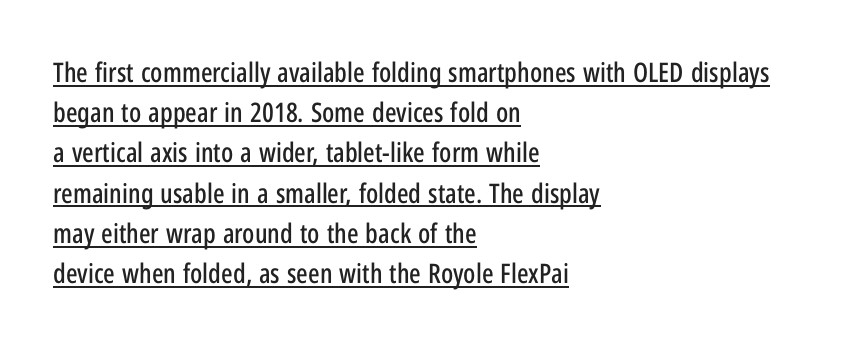
Q: Is the text italic (slanted)? A: No, it is upright.
Q: Is the text underlined? A: Yes.
Q: How is the paragraph aligned? A: Left-aligned.
Q: Is the spacing between letters normal or unusually wide? A: Normal.
Q: Is the spacing between lines tight, normal or loose? A: Normal.
